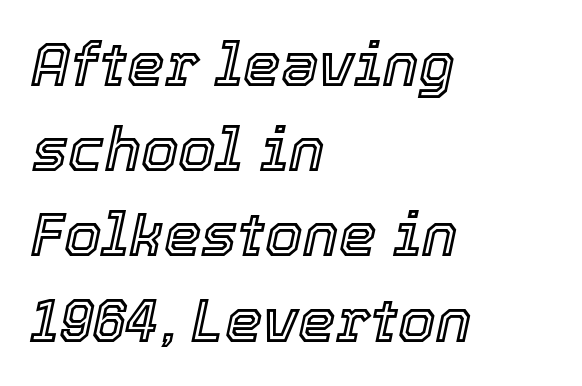
Where is the straight margin? On the left. These lines are rendered in a variable-pitch font. Rows of type keep a routine distance in the vertical direction. Honestly, there is no underline to notice here at all.
